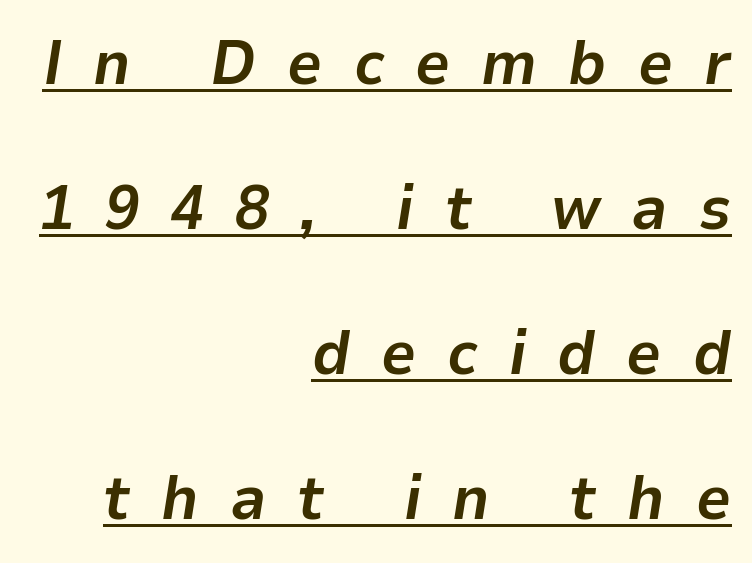
Layout note: lines flush right. The passage shown is typed in a proportional face where columns would drift. Airy leading. Between one letter and the next there's a generous, obvious gap.
